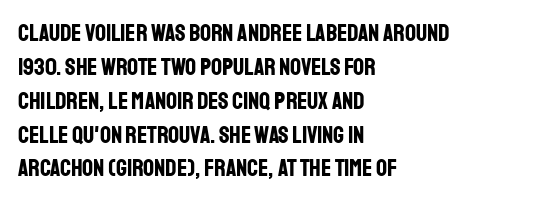
Check under the words: just untouched page. The lettering stays uniformly vertical, giving the passage a roman look. Does the weight exceed regular? Yes, all the way to bold. Leading: standard.
